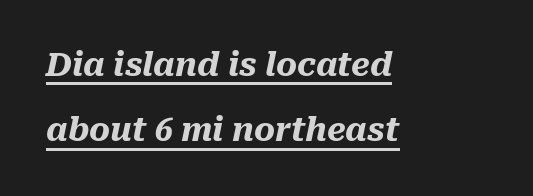
{"italic": "yes", "lean": "right", "slant_degrees": 10, "bold": "yes", "weight": "heavy", "width": "normal", "stroke_contrast": "medium", "x_height": "medium", "monospaced": "no", "underline": "yes", "align": "left", "line_spacing": "loose", "line_spacing_ratio": 2.04, "letter_spacing": "normal", "letter_spacing_em": 0.0, "glyph_px": 32}
